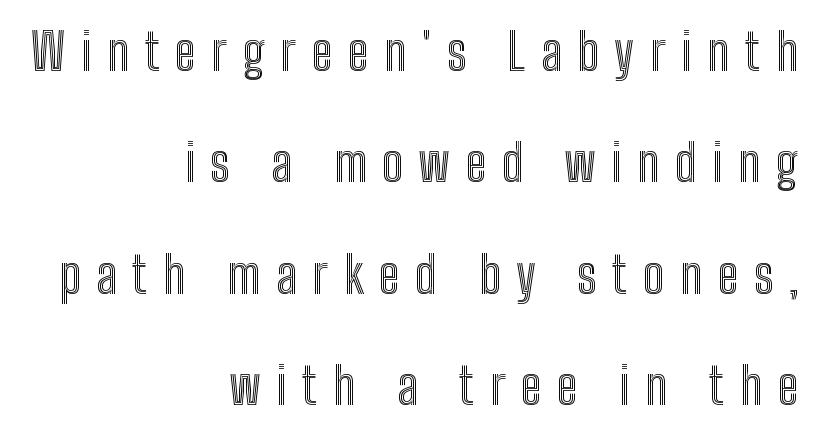
{"italic": "no", "width": "condensed", "x_height": "medium", "monospaced": "no", "underline": "no", "align": "right", "line_spacing": "loose", "line_spacing_ratio": 2.23, "letter_spacing": "wide", "letter_spacing_em": 0.31, "glyph_px": 50}
